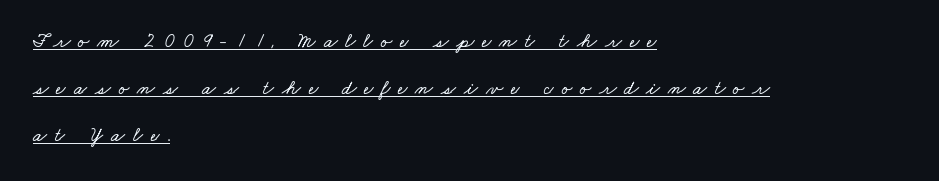
Q: Is the text underlined? A: Yes.
Q: How is the paragraph aligned? A: Left-aligned.
Q: Is the spacing between letters normal or unusually wide? A: Unusually wide.
Q: Is the spacing between lines tight, normal or loose? A: Loose.
